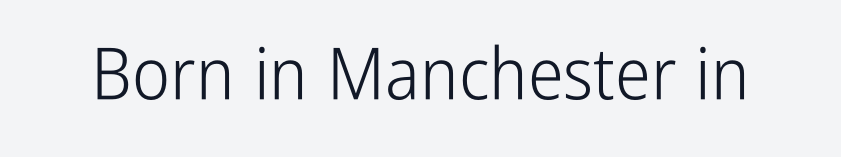
{"serif": "no", "italic": "no", "bold": "no", "weight": "light", "width": "condensed", "stroke_contrast": "low", "x_height": "medium", "monospaced": "no", "underline": "no", "letter_spacing": "normal", "letter_spacing_em": 0.0, "glyph_px": 72}
